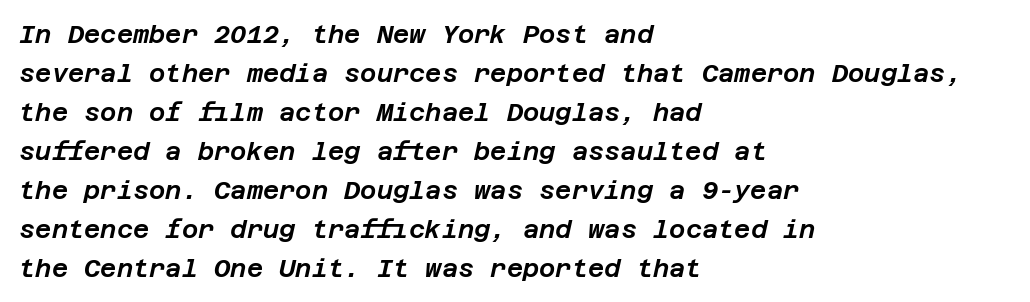
{"italic": "yes", "lean": "right", "slant_degrees": 12, "underline": "no", "align": "left", "line_spacing": "normal", "line_spacing_ratio": 1.56, "letter_spacing": "normal", "letter_spacing_em": 0.0, "glyph_px": 25}
